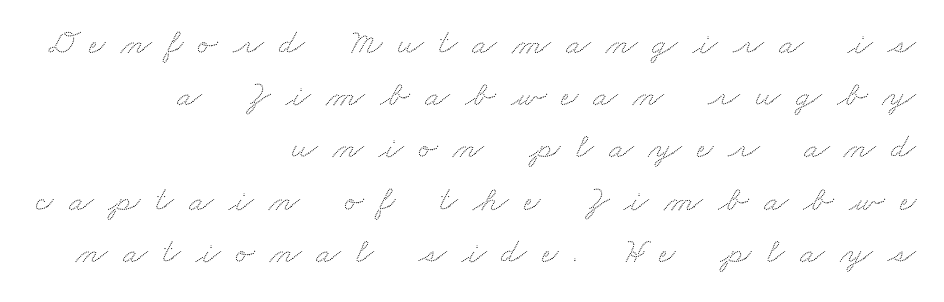
The line texture is sparse and dotted thanks to wide tracking. Alignment: flush right. The letters advance in unequal steps, a hallmark of proportional type. Leading: standard. Lines of text with bare space underneath.
